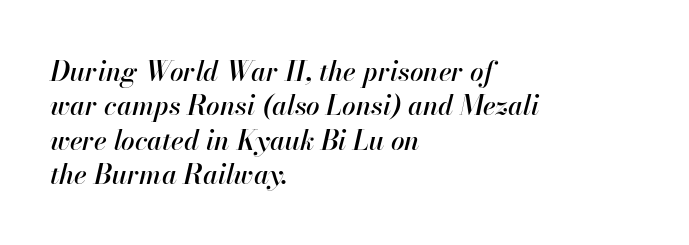
Q: Is the text italic (slanted)? A: Yes, it leans right by about 13 degrees.
Q: Is the text underlined? A: No.
Q: How is the paragraph aligned? A: Left-aligned.
Q: Is the spacing between letters normal or unusually wide? A: Normal.
Q: Is the spacing between lines tight, normal or loose? A: Normal.
